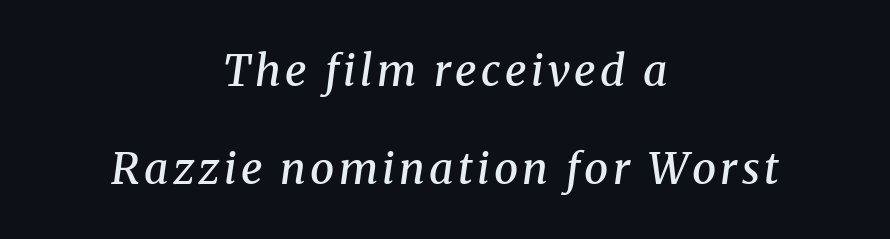
Q: Is the text bold? A: Semi-bold.
Q: Is the text italic (slanted)? A: Yes, it leans right by about 8 degrees.
Q: Is the typeface a serif or a sans-serif typeface? A: Serif.
Q: Is the text underlined? A: No.
Q: How is the paragraph aligned? A: Centered.
Q: Is the spacing between lines tight, normal or loose? A: Loose.
Q: Width (condensed, normal, or wide)? A: Normal.
Q: Stroke contrast? A: Medium.
Q: x-height? A: Medium.
Q: Monospaced? A: No.
